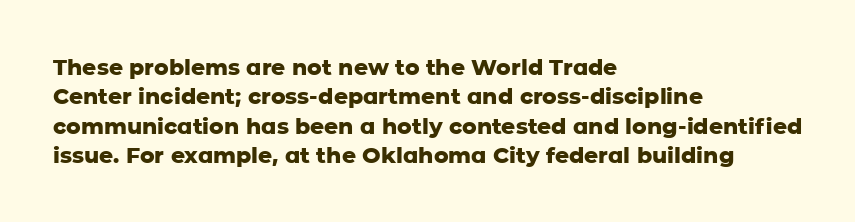
Every character sits straight up, as roman type does. Visually the block forms a straight wall on the left and a jagged coastline on the right. I'd describe the lettering as bold — thick and assertive. Unmarked baselines from the first word to the last.
